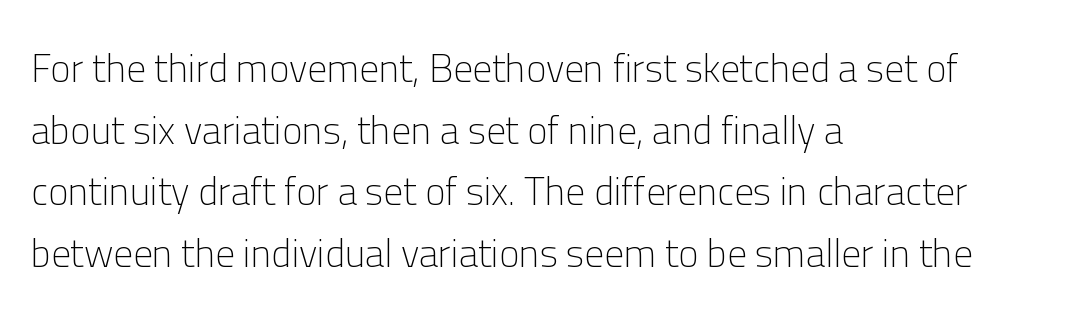
{"serif": "no", "italic": "no", "bold": "no", "weight": "light", "width": "normal", "stroke_contrast": "low", "x_height": "medium", "monospaced": "no", "underline": "no", "align": "left", "line_spacing": "normal", "line_spacing_ratio": 1.58, "letter_spacing": "normal", "letter_spacing_em": 0.0, "glyph_px": 39}
